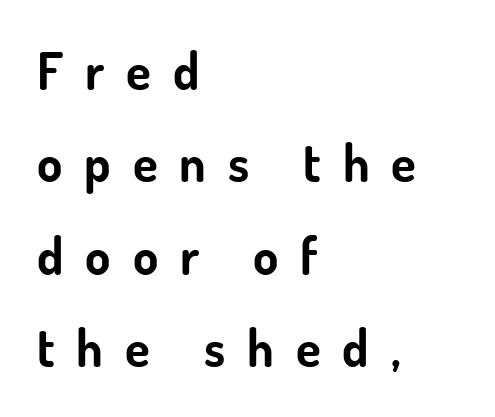
{"serif": "no", "italic": "no", "bold": "yes", "weight": "bold", "width": "normal", "stroke_contrast": "low", "x_height": "small", "monospaced": "no", "underline": "no", "align": "left", "line_spacing_ratio": 1.81, "letter_spacing": "wide", "letter_spacing_em": 0.43, "glyph_px": 51}
